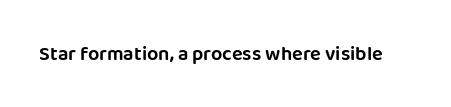
The image shows 20 px text type, upright; set normal letter spacing, not underlined.
